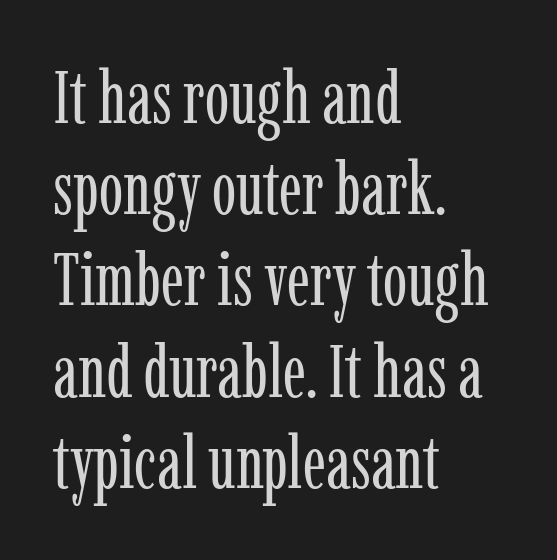
Q: Is the text bold? A: No.
Q: Is the text italic (slanted)? A: No, it is upright.
Q: Is the typeface a serif or a sans-serif typeface? A: Serif.
Q: Is the text underlined? A: No.
Q: How is the paragraph aligned? A: Left-aligned.
Q: Is the spacing between letters normal or unusually wide? A: Normal.
Q: Is the spacing between lines tight, normal or loose? A: Normal.
Q: Width (condensed, normal, or wide)? A: Condensed.
Q: Stroke contrast? A: Low.
Q: x-height? A: Medium.
Q: Monospaced? A: No.
